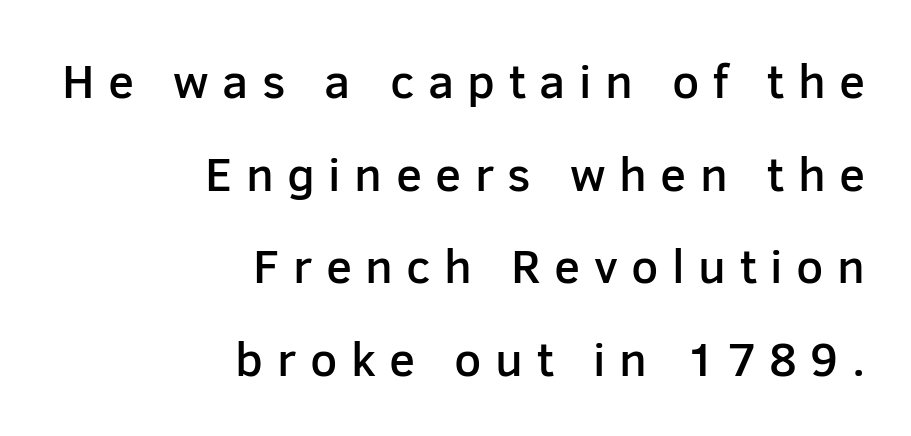
The image shows 48 px semibold sans-serif type, upright; set right-aligned, loose line spacing (1.93x), unusually wide letter spacing (+0.28 em), not underlined; low stroke contrast and a medium x-height.
